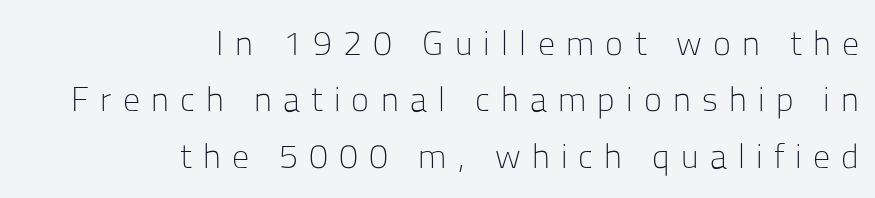
Lines of text with bare space underneath. The face looks like a standard text weight, possibly lighter. Regarding leading, the lines here are spaced in the standard way. Nope, not italic — everything's standing straight. Think of a printed novel: that variable character pitch is what you see here. Unlike a traditional serif, this face leaves its strokes unadorned.
